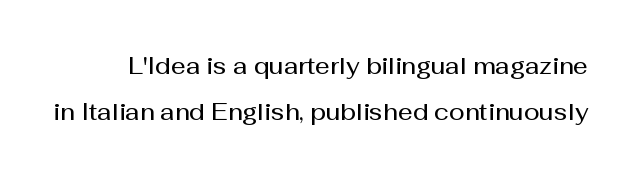
This rendering features lettering with no underline. The glyphs have the mass of a demibold cut, below bold. Words appear dense and cohesive because spacing is normal. You could fit nearly another row in the gap between these rows. The lettering holds an erect, upright posture throughout.
